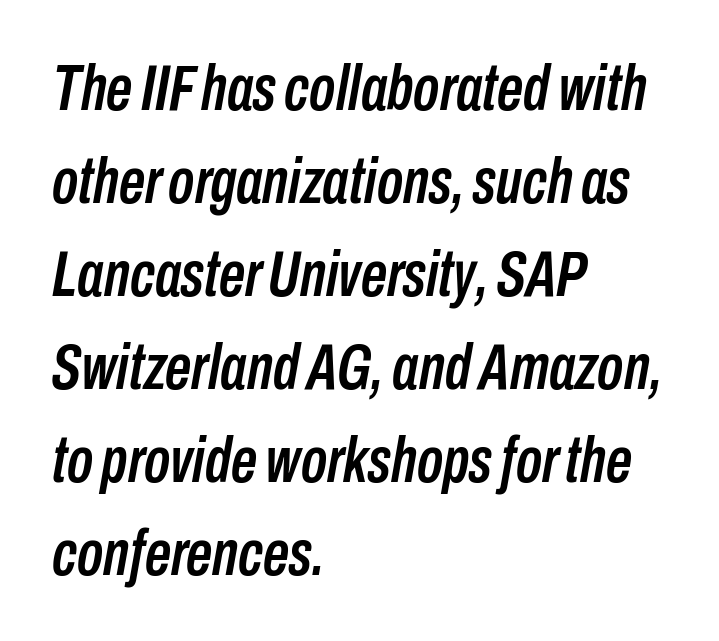
Q: Is the text italic (slanted)? A: Yes, it leans right by about 10 degrees.
Q: Is the text underlined? A: No.
Q: How is the paragraph aligned? A: Left-aligned.
Q: Is the spacing between letters normal or unusually wide? A: Normal.
Q: Is the spacing between lines tight, normal or loose? A: Normal.
Q: Width (condensed, normal, or wide)? A: Condensed.
Q: Stroke contrast? A: Low.
Q: x-height? A: Medium.
Q: Monospaced? A: No.
